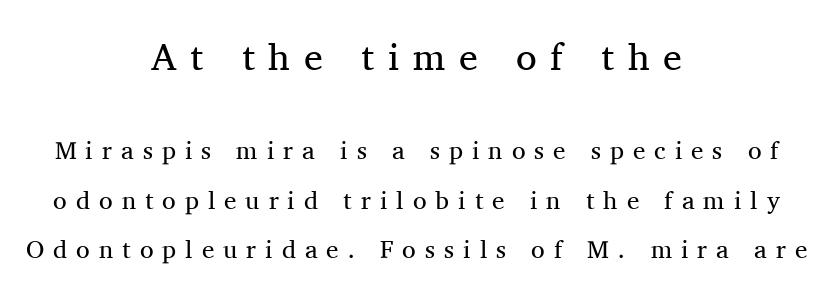
{"serif": "yes", "italic": "no", "bold": "no", "weight": "regular", "width": "normal", "stroke_contrast": "medium", "x_height": "medium", "monospaced": "no", "underline": "no", "align": "center", "line_spacing": "loose", "line_spacing_ratio": 1.97, "letter_spacing": "wide", "letter_spacing_em": 0.36, "larger_block": "first", "size_ratio": 1.52, "glyph_px": 38}
